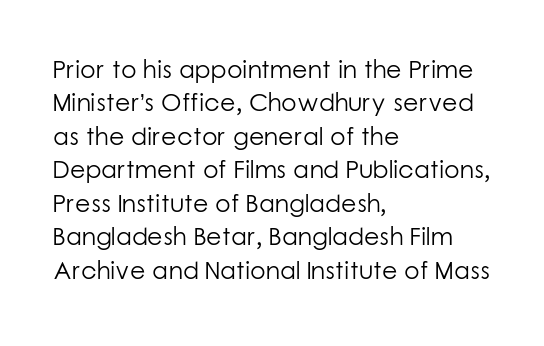
Q: Is the text bold? A: No.
Q: Is the text italic (slanted)? A: No, it is upright.
Q: Is the text underlined? A: No.
Q: How is the paragraph aligned? A: Left-aligned.
Q: Is the spacing between letters normal or unusually wide? A: Normal.
Q: Is the spacing between lines tight, normal or loose? A: Normal.
